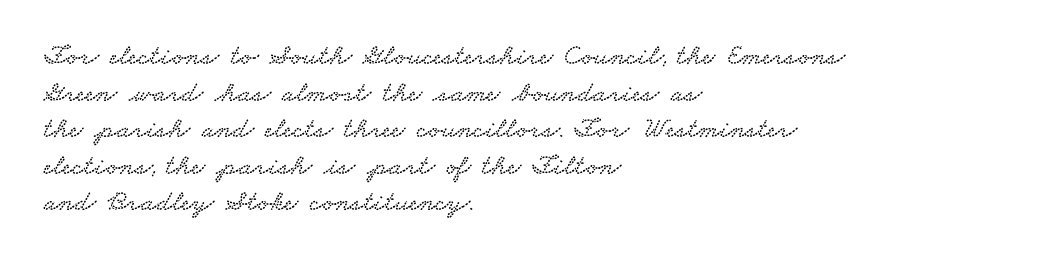
Notice how descenders clear the ascenders below comfortably — that's standard leading. The rendering shows small feet on the letterforms — a serif design. How are the letters spaced? Ordinarily, with no added tracking. The string is rendered with underlining switched off. The passage is arranged the way most books set body copy — flush left.
